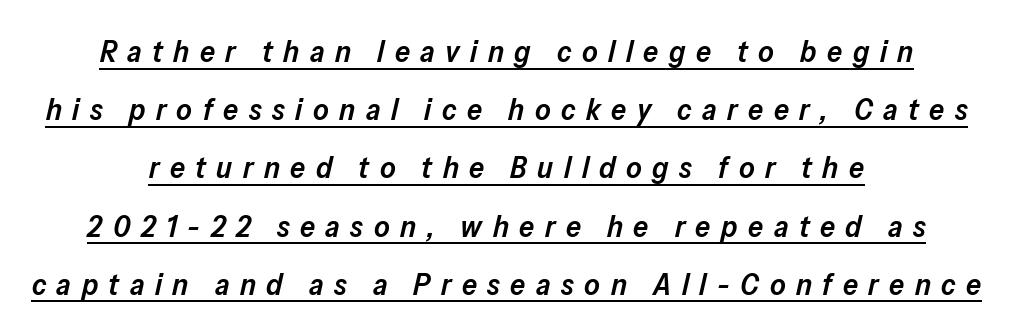
Each line of the rendering has a horizontal stroke beneath the glyphs. Leading: increased. In terms of weight, the rendering is demibold, just under bold. These lines are rendered in a variable-pitch font. Line starts and ends both wander, symmetrically. Here the glyphs are tracked loosely, breaking word shapes into spaced letters.
